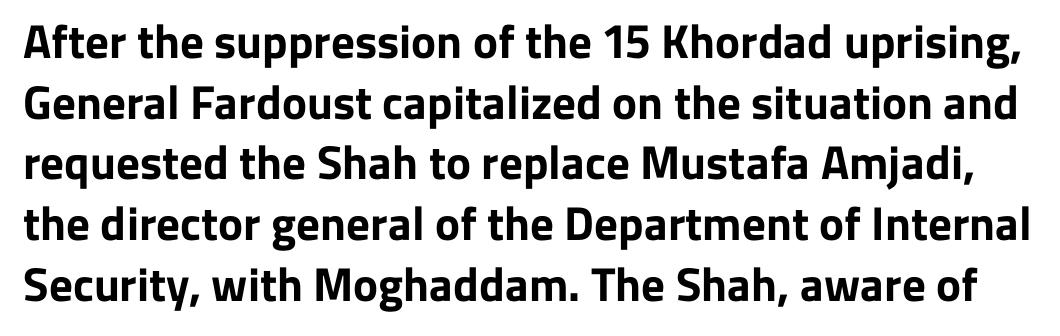
Q: Is the text bold? A: Yes.
Q: Is the text italic (slanted)? A: No, it is upright.
Q: Is the typeface a serif or a sans-serif typeface? A: Sans-serif.
Q: Is the text underlined? A: No.
Q: Is the spacing between letters normal or unusually wide? A: Normal.
Q: Is the spacing between lines tight, normal or loose? A: Normal.
Q: Width (condensed, normal, or wide)? A: Normal.
Q: Stroke contrast? A: Low.
Q: x-height? A: Medium.
Q: Monospaced? A: No.
